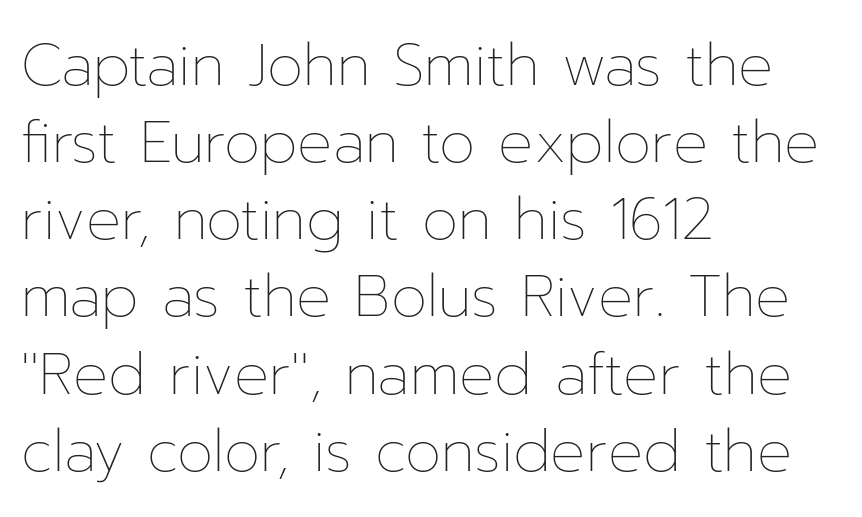
{"italic": "no", "bold": "no", "weight": "thin", "width": "normal", "stroke_contrast": "low", "x_height": "medium", "monospaced": "no", "underline": "no", "align": "left", "line_spacing": "normal", "line_spacing_ratio": 1.33, "letter_spacing": "normal", "letter_spacing_em": 0.0, "glyph_px": 58}
